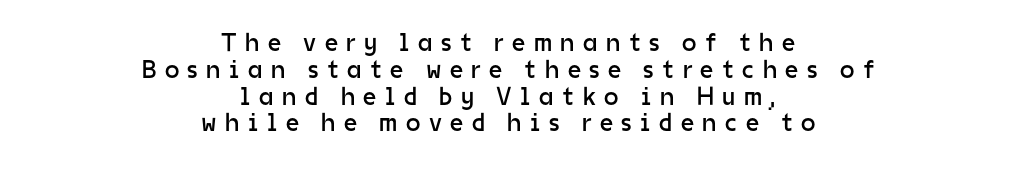
The image shows 26 px text type, upright; set centered, tight line spacing (1.03x), unusually wide letter spacing (+0.33 em), not underlined.
